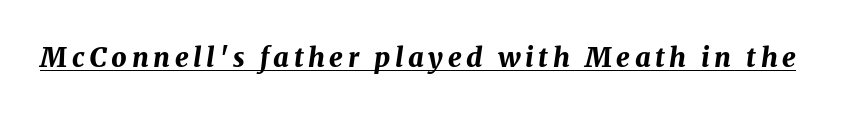
{"italic": "yes", "lean": "right", "slant_degrees": 8, "bold": "yes", "underline": "yes", "glyph_px": 27}
